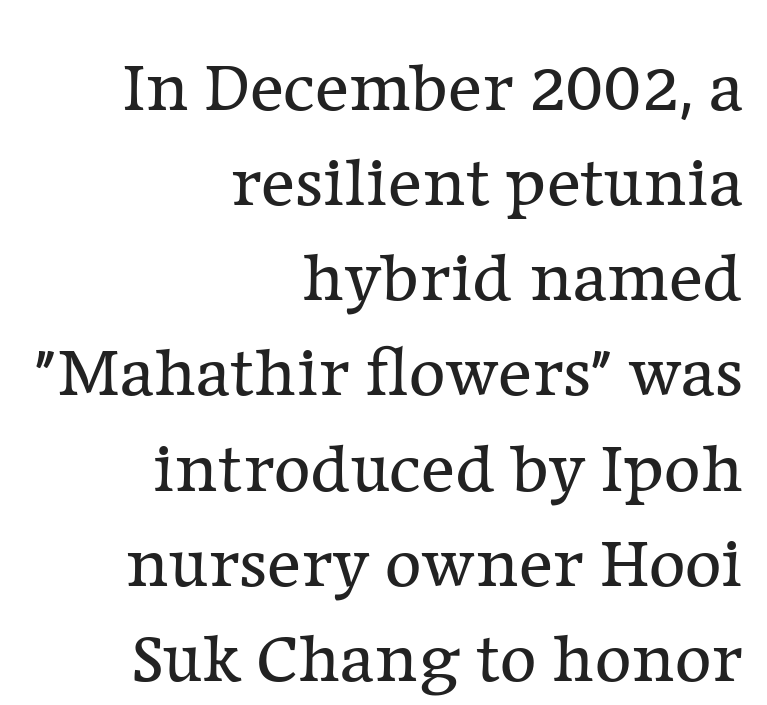
{"serif": "yes", "italic": "no", "bold": "no", "weight": "regular", "width": "normal", "stroke_contrast": "low", "x_height": "medium", "monospaced": "no", "underline": "no", "align": "right", "line_spacing": "normal", "line_spacing_ratio": 1.34, "letter_spacing": "normal", "letter_spacing_em": 0.0, "glyph_px": 71}
